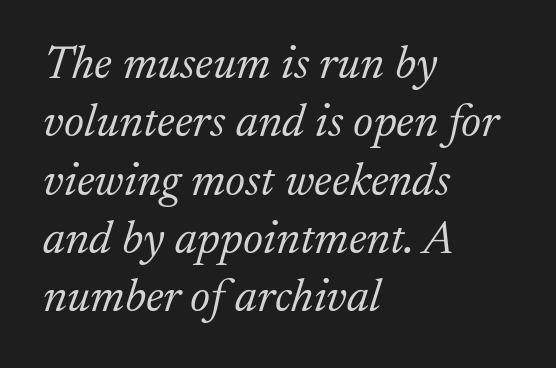
The characters display serif detailing at their extremities. The gaps between neighbouring characters are ordinary and unremarkable. Observe the lean: these are italic letterforms. Plain, unruled lines of type. You could not count columns in this text — the font is proportionally spaced. Think standard paragraph weight, or any step lighter than that.
